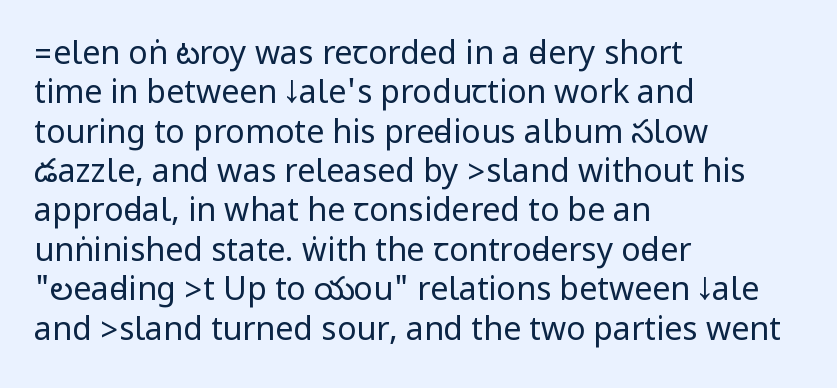
{"serif": "no", "italic": "no", "bold": "no", "weight": "regular", "width": "condensed", "stroke_contrast": "low", "underline": "no", "align": "left", "line_spacing_ratio": 1.23, "letter_spacing": "normal", "letter_spacing_em": 0.0, "glyph_px": 32}
